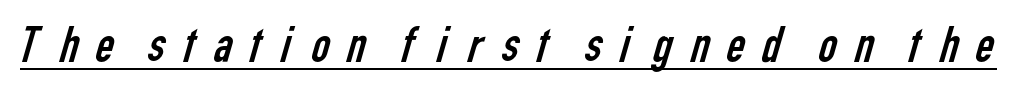
The image shows 51 px regular-weight, condensed sans-serif type; set unusually wide letter spacing (+0.24 em), underlined; low stroke contrast and a medium x-height.
